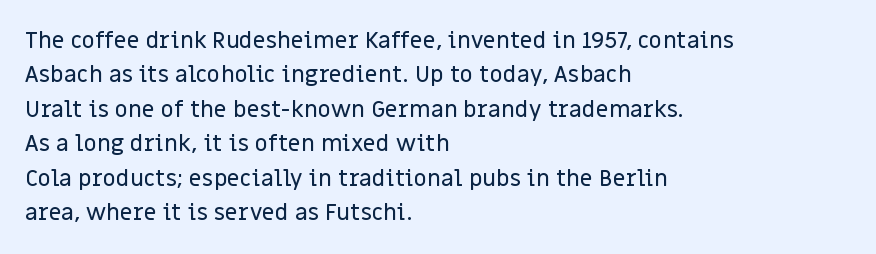
{"italic": "no", "underline": "no", "align": "left", "line_spacing": "normal", "line_spacing_ratio": 1.5, "letter_spacing": "normal", "letter_spacing_em": 0.0, "glyph_px": 23}
